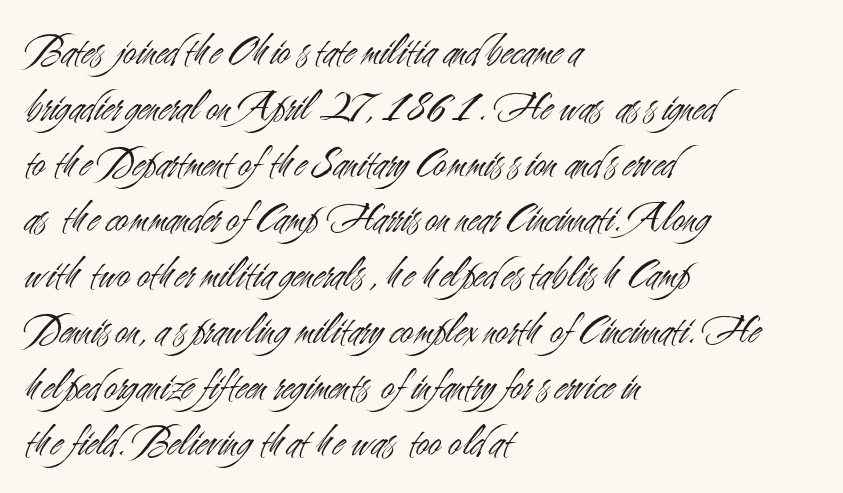
{"serif": "no", "bold": "no", "weight": "light", "width": "condensed", "stroke_contrast": "medium", "x_height": "small", "monospaced": "no", "underline": "no", "align": "left", "line_spacing_ratio": 1.24, "letter_spacing": "normal", "letter_spacing_em": 0.0, "glyph_px": 45}
